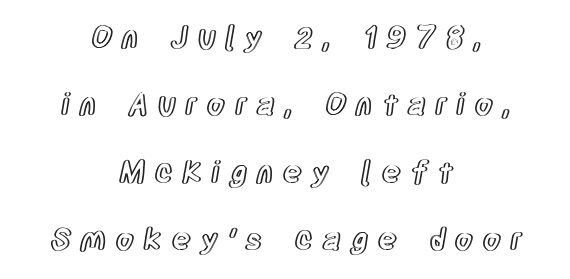
{"width": "condensed", "x_height": "large", "monospaced": "no", "underline": "no", "align": "center", "line_spacing": "loose", "line_spacing_ratio": 2.25, "letter_spacing": "wide", "letter_spacing_em": 0.31, "glyph_px": 30}
